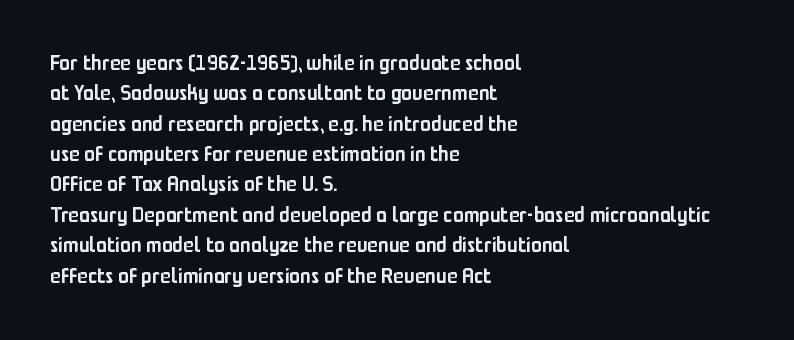
The lines sit at an ordinary, default distance from one another. Letter spacing: default. Check under the words: just untouched page. In terms of weight, the rendering is demibold, just under bold. Short and long lines alike share a common starting point at left. Quick note: not italic, upright.
